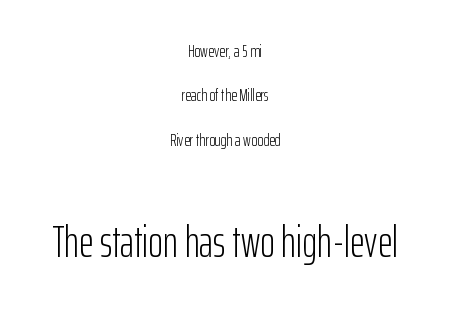
Q: Is the text bold? A: No.
Q: Is the text italic (slanted)? A: No, it is upright.
Q: Is the typeface a serif or a sans-serif typeface? A: Sans-serif.
Q: Is the text underlined? A: No.
Q: How is the paragraph aligned? A: Centered.
Q: Is the spacing between letters normal or unusually wide? A: Normal.
Q: Is the spacing between lines tight, normal or loose? A: Loose.
Q: Which block of text is set in a larger size, the first (top) or the second (bottom)? A: The second (bottom) one.
Q: Width (condensed, normal, or wide)? A: Condensed.
Q: Stroke contrast? A: Low.
Q: x-height? A: Medium.
Q: Monospaced? A: No.
